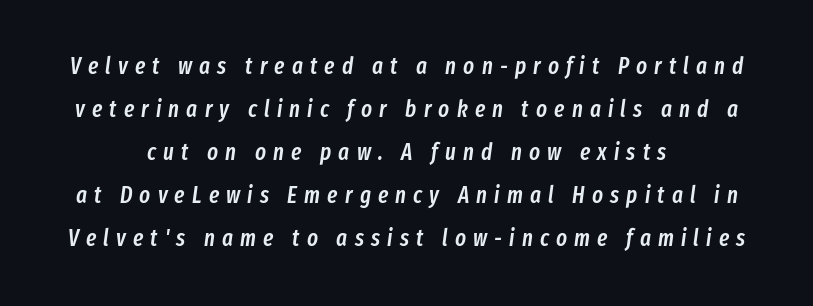
Q: Is the text bold? A: Semi-bold.
Q: Is the text italic (slanted)? A: Yes, it leans right by about 8 degrees.
Q: Is the text underlined? A: No.
Q: How is the paragraph aligned? A: Centered.
Q: Is the spacing between letters normal or unusually wide? A: Unusually wide.
